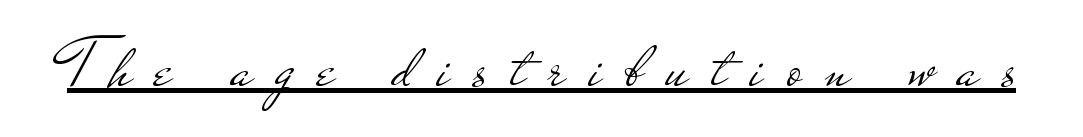
The image shows 70 px light, wide sans-serif type; set unusually wide letter spacing (+0.34 em), underlined; low stroke contrast and a small x-height.
